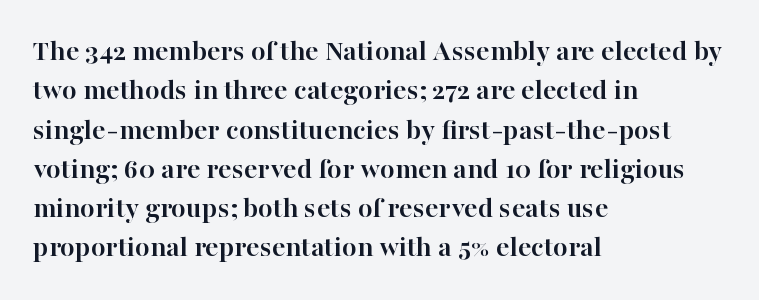
Whoever set this chose a conventional vertical rhythm. A typesetter would call this zero additional tracking. This is roman type, the default non-slanted kind. Just letters on the line, the space beneath them empty.
